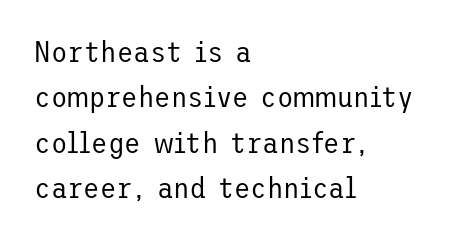
{"serif": "no", "italic": "no", "bold": "no", "weight": "regular", "width": "normal", "stroke_contrast": "low", "x_height": "medium", "underline": "no", "align": "left", "line_spacing": "normal", "line_spacing_ratio": 1.51, "letter_spacing": "normal", "letter_spacing_em": 0.0, "glyph_px": 30}
